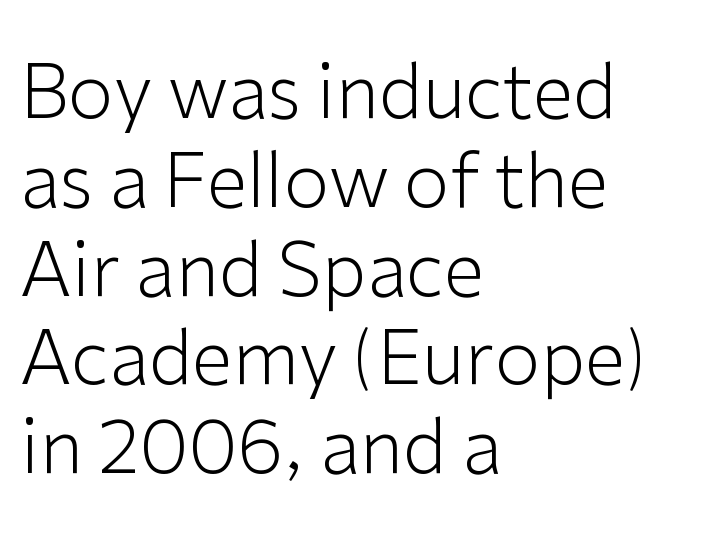
{"serif": "no", "italic": "no", "bold": "no", "weight": "light", "width": "normal", "stroke_contrast": "low", "x_height": "medium", "monospaced": "no", "underline": "no", "align": "left", "line_spacing_ratio": 1.2, "letter_spacing": "normal", "letter_spacing_em": 0.0, "glyph_px": 74}
